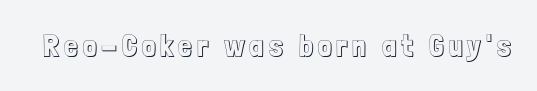
This rendering features lettering with no underline. This sample uses an upright cut, with every glyph sitting square on the baseline. Is this a fixed-width face? No — the glyphs have proportional, varying widths.
